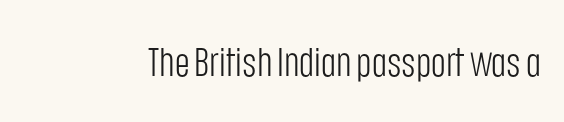
The image shows 40 px light, condensed sans-serif type, upright; set normal letter spacing, not underlined; low stroke contrast and a large x-height.
